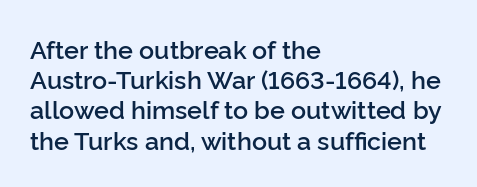
The image shows 25 px text type, upright; set left-aligned, line spacing 1.21x, normal letter spacing, not underlined.
